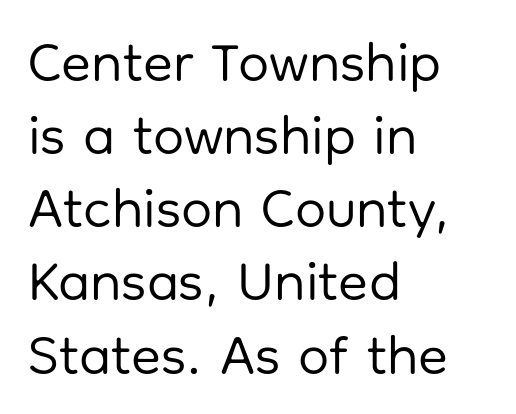
{"serif": "no", "italic": "no", "bold": "no", "weight": "regular", "width": "normal", "stroke_contrast": "low", "x_height": "medium", "monospaced": "no", "underline": "no", "align": "left", "line_spacing": "normal", "line_spacing_ratio": 1.33, "letter_spacing": "normal", "letter_spacing_em": 0.0, "glyph_px": 55}
